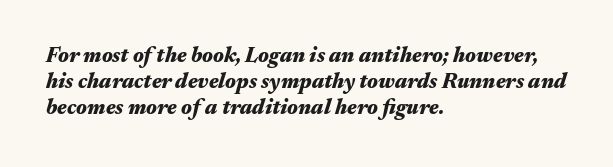
{"italic": "yes", "lean": "right", "slant_degrees": 17, "bold": "yes", "underline": "no", "align": "left", "line_spacing_ratio": 1.24, "letter_spacing": "normal", "letter_spacing_em": 0.0, "glyph_px": 21}
